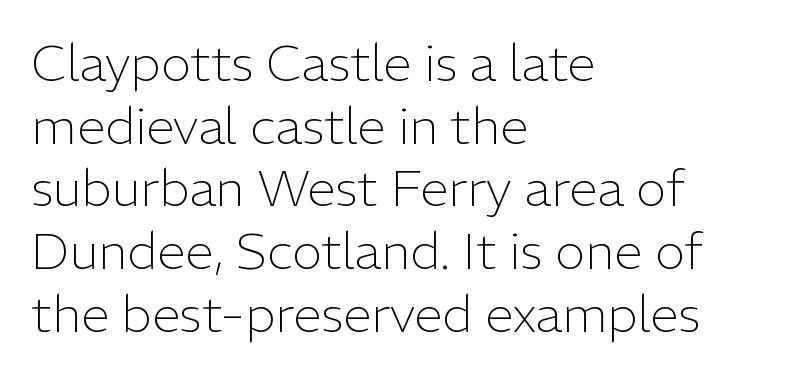
Check the space under the baseline: it is left empty. Weight class: somewhere from thin through regular. Notice how the passage keeps a crisp vertical edge on the left only. Italic: no, the glyphs are upright roman. This sample has the flowing, uneven cadence of proportional lettering.
